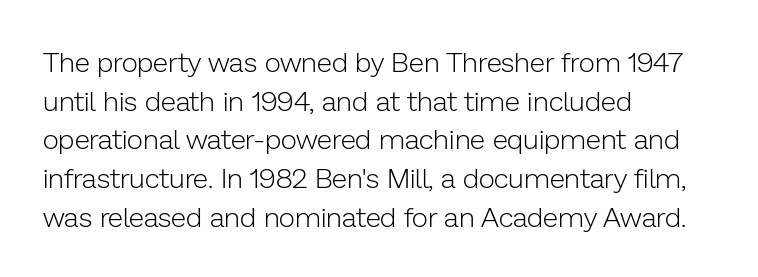
Normally led — the rows are evenly, conventionally spaced. The rendering uses natural spacing where letterforms have individual widths. The cut favours lightness, reaching ordinary text weight at its darkest. The font family rendered here belongs to the sans-serif group.
